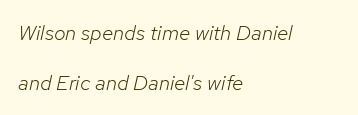
The image shows 21 px text type, italic (leaning right); set left-aligned, loose line spacing (2.36x), normal letter spacing, not underlined.
